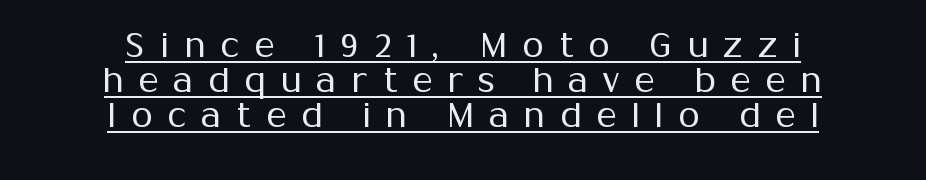
{"serif": "no", "italic": "no", "bold": "no", "weight": "regular", "width": "normal", "stroke_contrast": "medium", "x_height": "medium", "monospaced": "no", "underline": "yes", "align": "center", "line_spacing": "tight", "line_spacing_ratio": 1.0, "letter_spacing": "wide", "letter_spacing_em": 0.42, "glyph_px": 35}
